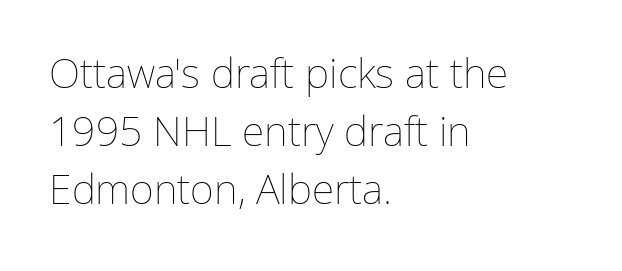
When letters stand straight like this, we call the style roman or upright. Note the varied advance widths — an 'i' is clearly narrower than an 'm'. If you drew a ruler down the left edge, every line would touch it. The string is rendered with underlining switched off. Notice how descenders clear the ascenders below comfortably — that's standard leading. The type is set solid horizontally, with unmodified tracking.
